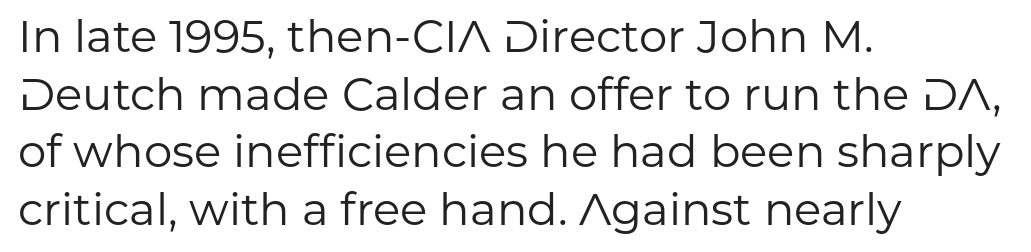
Tall strokes in this sample are plumb rather than angled. The letterforms sit shoulder to shoulder at normal distance. The passage shown is not bold in any degree. This sample has the flowing, uneven cadence of proportional lettering.
